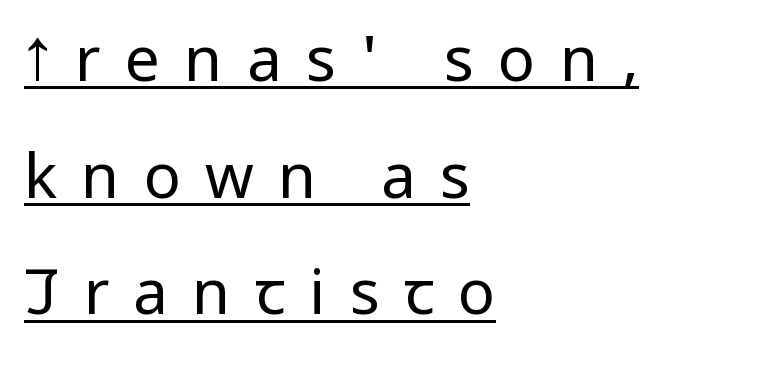
Q: Is the text bold? A: No.
Q: Is the text italic (slanted)? A: No, it is upright.
Q: Is the typeface a serif or a sans-serif typeface? A: Sans-serif.
Q: Is the text underlined? A: Yes.
Q: How is the paragraph aligned? A: Left-aligned.
Q: Is the spacing between letters normal or unusually wide? A: Unusually wide.
Q: Width (condensed, normal, or wide)? A: Condensed.
Q: Stroke contrast? A: Low.
Q: x-height? A: Large.
Q: Monospaced? A: No.
